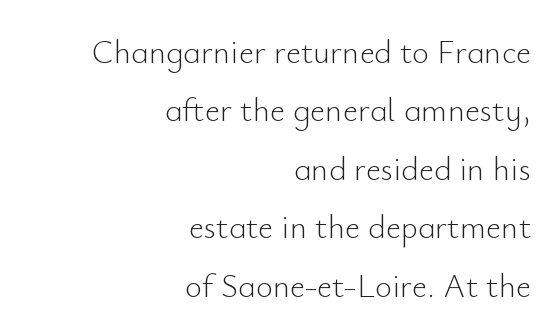
{"serif": "no", "italic": "no", "bold": "no", "weight": "light", "width": "normal", "stroke_contrast": "low", "x_height": "small", "monospaced": "no", "underline": "no", "align": "right", "line_spacing_ratio": 1.77, "letter_spacing": "normal", "letter_spacing_em": 0.0, "glyph_px": 33}
